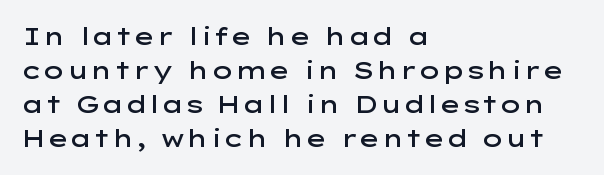
Q: Is the text bold? A: Semi-bold.
Q: Is the text italic (slanted)? A: No, it is upright.
Q: Is the text underlined? A: No.
Q: How is the paragraph aligned? A: Left-aligned.
Q: Is the spacing between letters normal or unusually wide? A: Normal.
Q: Is the spacing between lines tight, normal or loose? A: Normal.
